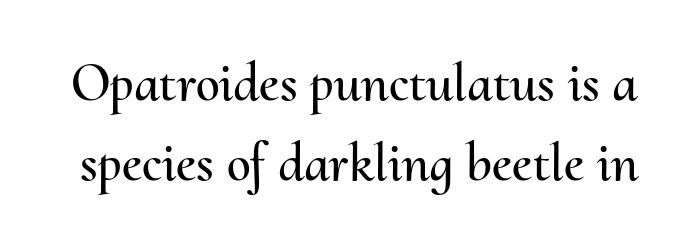
The image shows 54 px text type, upright; set normal line spacing (1.49x), normal letter spacing, not underlined; medium stroke contrast and a small x-height.
